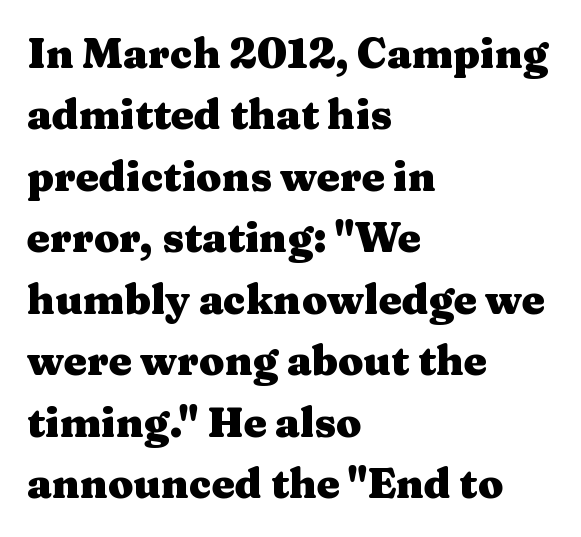
Horizontal alignment here is leftward, the default for most running prose. Regarding serifs, this sample has them. Spacing verdict: proportional, widths tailored to each character. The space beneath each line is pristine and unruled.
